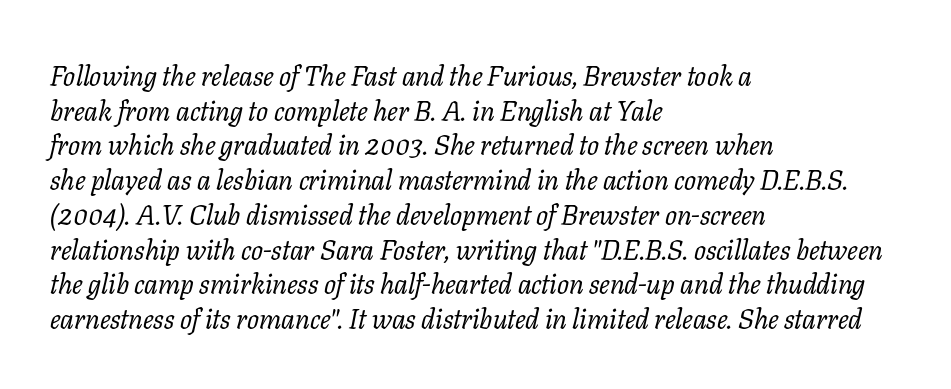
{"serif": "yes", "italic": "yes", "lean": "right", "slant_degrees": 11, "bold": "no", "weight": "regular", "width": "normal", "stroke_contrast": "low", "x_height": "medium", "monospaced": "no", "underline": "no", "align": "left", "line_spacing_ratio": 1.24, "letter_spacing": "normal", "letter_spacing_em": 0.0, "glyph_px": 28}
